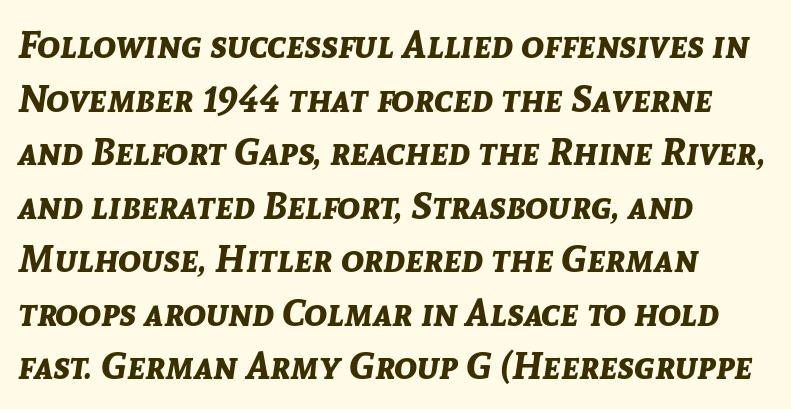
{"italic": "yes", "lean": "right", "slant_degrees": 8, "bold": "yes", "weight": "bold", "width": "normal", "stroke_contrast": "low", "x_height": "medium", "monospaced": "no", "underline": "no", "align": "left", "line_spacing": "normal", "line_spacing_ratio": 1.41, "letter_spacing": "normal", "letter_spacing_em": 0.0, "glyph_px": 38}
